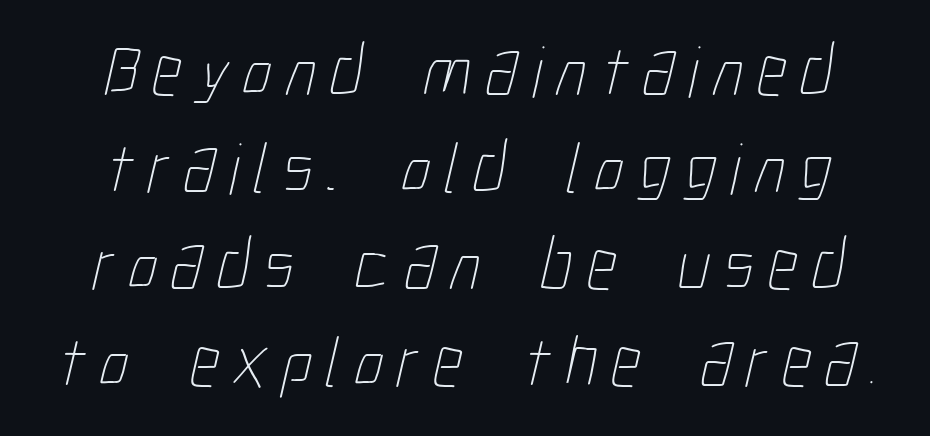
{"bold": "no", "weight": "thin", "width": "condensed", "stroke_contrast": "low", "x_height": "medium", "monospaced": "no", "underline": "no", "align": "center", "line_spacing": "normal", "line_spacing_ratio": 1.33, "glyph_px": 73}
